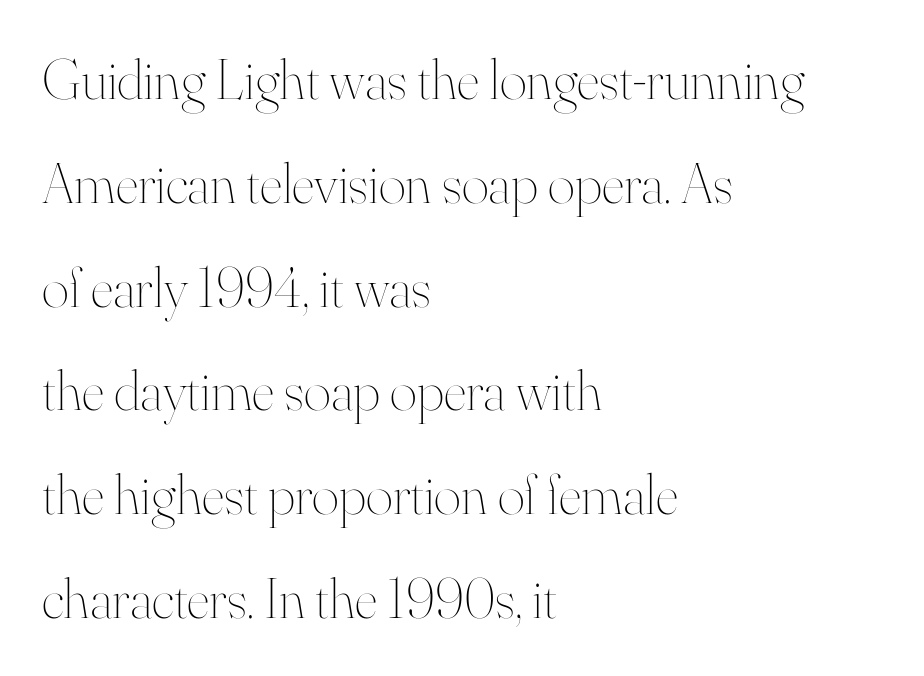
On a weight scale, this lands at 450 or below. Teacher's note: observe the even left margin — that is flush-left alignment. Here the designer chose a conventional face with non-uniform glyph widths. Characters remain perfectly vertical along every line. Letters rest on an invisible, unmarked baseline.
